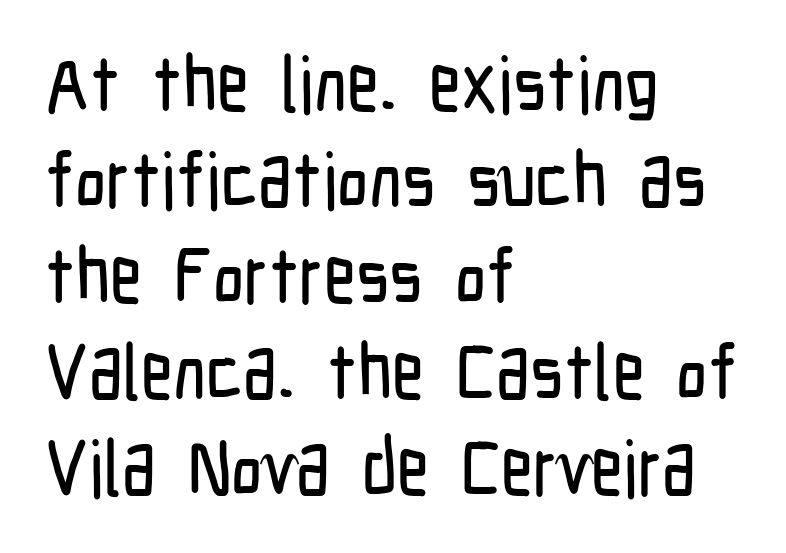
The image shows 78 px condensed sans-serif type, upright; set left-aligned, line spacing 1.23x, normal letter spacing, not underlined; low stroke contrast and a medium x-height.
